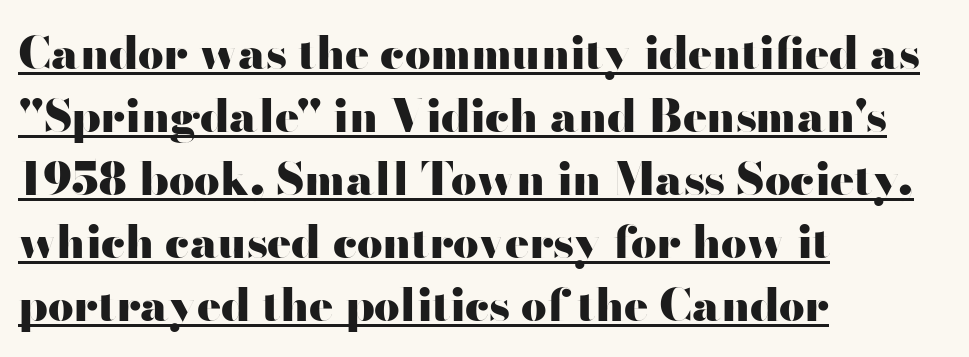
{"serif": "no", "italic": "no", "bold": "yes", "weight": "heavy", "width": "wide", "stroke_contrast": "high", "x_height": "small", "monospaced": "no", "underline": "yes", "align": "left", "line_spacing": "normal", "line_spacing_ratio": 1.4, "letter_spacing": "normal", "letter_spacing_em": 0.0, "glyph_px": 45}
